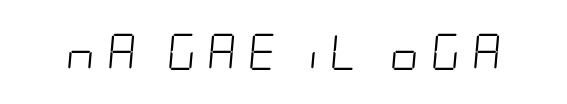
Characters follow at a spacing far wider than the type designer built in. Heaviness? Minimal to ordinary, like unemphasized prose. You can tell it's italic because the verticals aren't actually vertical. This rendering features lettering with no underline.
